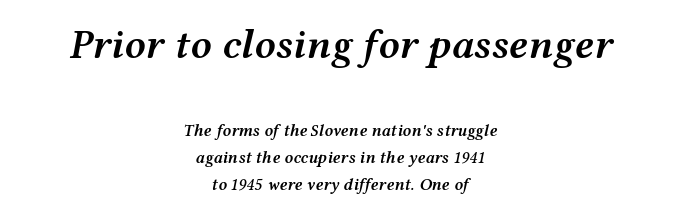
{"italic": "yes", "lean": "right", "slant_degrees": 12, "bold": "semi", "weight": "semibold", "width": "wide", "stroke_contrast": "medium", "x_height": "medium", "monospaced": "no", "underline": "no", "align": "center", "line_spacing": "normal", "line_spacing_ratio": 1.58, "letter_spacing": "normal", "letter_spacing_em": 0.0, "larger_block": "first", "size_ratio": 2.47, "glyph_px": 42}
